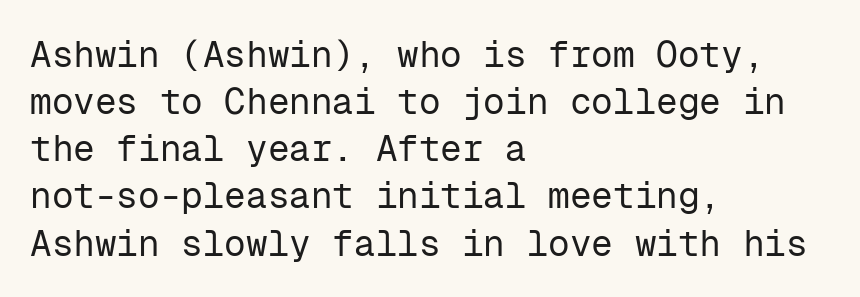
Q: Is the text bold? A: No.
Q: Is the text italic (slanted)? A: No, it is upright.
Q: Is the typeface a serif or a sans-serif typeface? A: Sans-serif.
Q: Is the text underlined? A: No.
Q: How is the paragraph aligned? A: Left-aligned.
Q: Is the spacing between letters normal or unusually wide? A: Normal.
Q: Is the spacing between lines tight, normal or loose? A: Normal.
Q: Width (condensed, normal, or wide)? A: Normal.
Q: Stroke contrast? A: Low.
Q: x-height? A: Medium.
Q: Monospaced? A: Yes.
